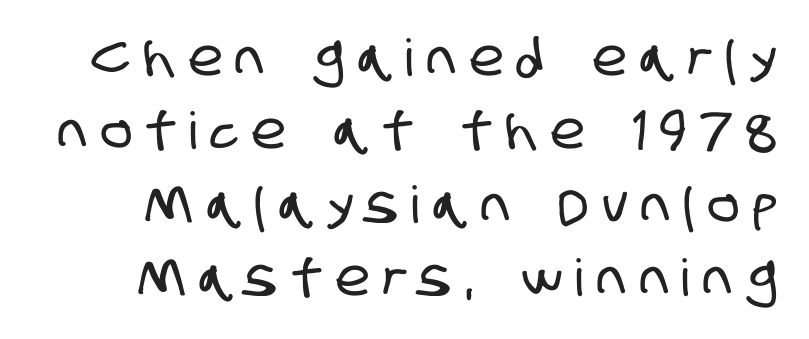
The image shows 51 px condensed sans-serif type; set normal line spacing (1.44x), unusually wide letter spacing (+0.28 em), not underlined; low stroke contrast and a large x-height.
